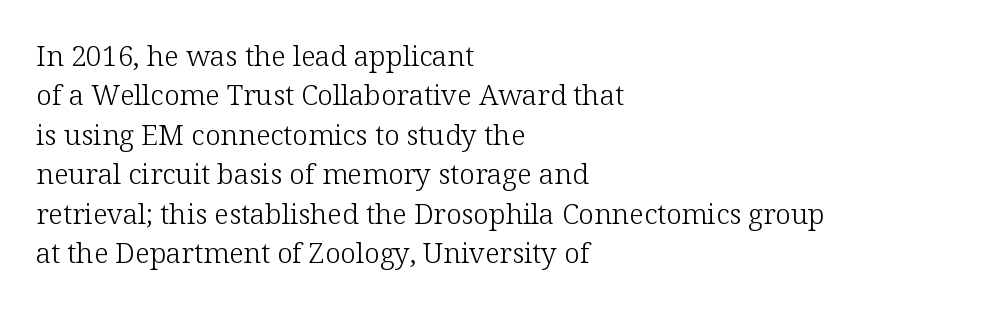
Q: Is the text bold? A: No.
Q: Is the text italic (slanted)? A: No, it is upright.
Q: Is the typeface a serif or a sans-serif typeface? A: Serif.
Q: Is the text underlined? A: No.
Q: How is the paragraph aligned? A: Left-aligned.
Q: Is the spacing between letters normal or unusually wide? A: Normal.
Q: Is the spacing between lines tight, normal or loose? A: Normal.
Q: Width (condensed, normal, or wide)? A: Normal.
Q: Stroke contrast? A: Low.
Q: x-height? A: Medium.
Q: Monospaced? A: No.
